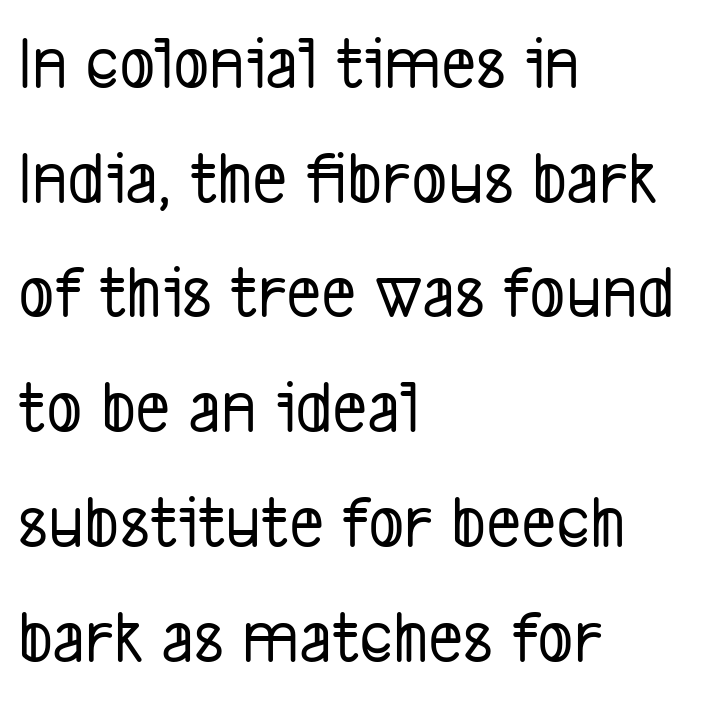
Q: Is the typeface a serif or a sans-serif typeface? A: Sans-serif.
Q: Is the text underlined? A: No.
Q: How is the paragraph aligned? A: Left-aligned.
Q: Is the spacing between letters normal or unusually wide? A: Normal.
Q: Is the spacing between lines tight, normal or loose? A: Normal.
Q: Width (condensed, normal, or wide)? A: Condensed.
Q: Stroke contrast? A: Low.
Q: x-height? A: Medium.
Q: Monospaced? A: No.
